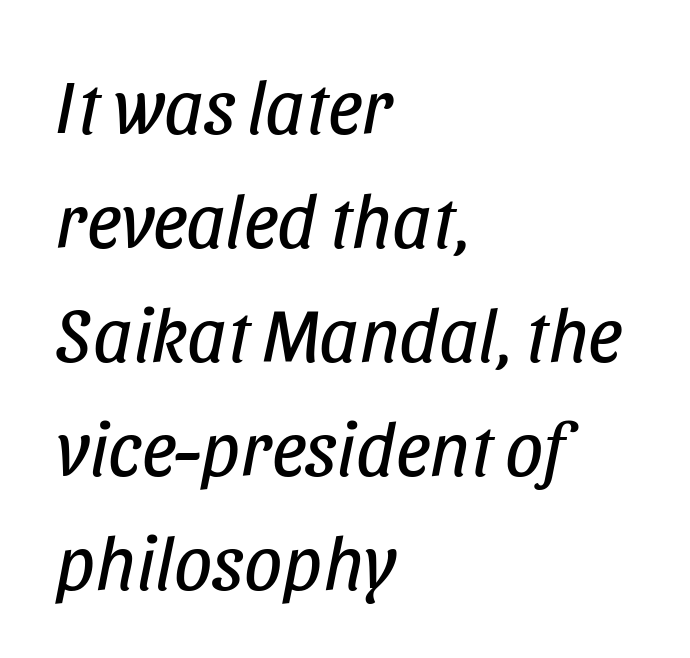
{"italic": "yes", "lean": "right", "slant_degrees": 11, "bold": "no", "weight": "regular", "width": "condensed", "stroke_contrast": "low", "x_height": "large", "monospaced": "no", "underline": "no", "align": "left", "line_spacing": "normal", "line_spacing_ratio": 1.5, "letter_spacing": "normal", "letter_spacing_em": 0.0, "glyph_px": 76}
